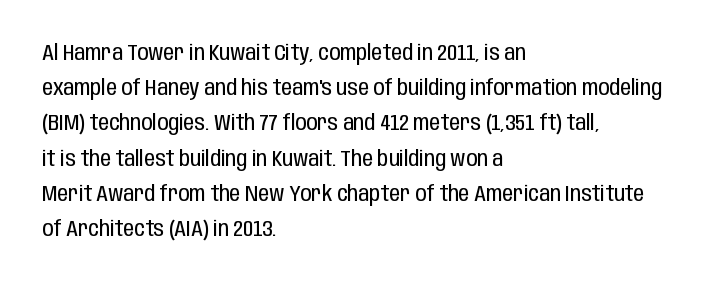
A quiet, ordinary-to-light weight characterises the typeface. Default kerning and tracking; the words read as compact shapes. These lines stack with their left ends in a neat column. The leading is moderate, giving the passage an even texture.
